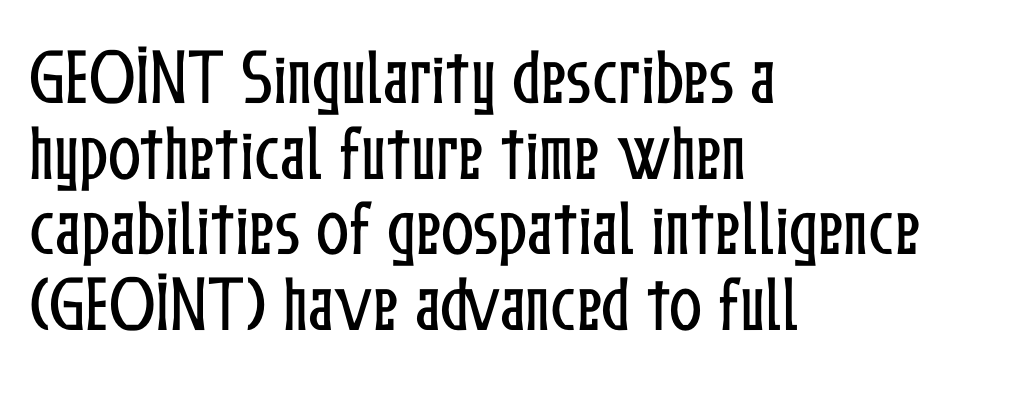
Q: Is the text italic (slanted)? A: No, it is upright.
Q: Is the text underlined? A: No.
Q: How is the paragraph aligned? A: Left-aligned.
Q: Is the spacing between letters normal or unusually wide? A: Normal.
Q: Width (condensed, normal, or wide)? A: Condensed.
Q: Stroke contrast? A: Low.
Q: x-height? A: Medium.
Q: Monospaced? A: No.
